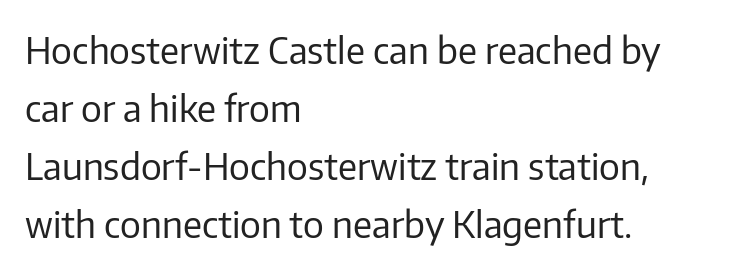
{"serif": "no", "italic": "no", "bold": "no", "weight": "regular", "width": "normal", "stroke_contrast": "low", "x_height": "medium", "monospaced": "no", "underline": "no", "align": "left", "line_spacing": "normal", "line_spacing_ratio": 1.57, "letter_spacing": "normal", "letter_spacing_em": 0.0, "glyph_px": 37}
